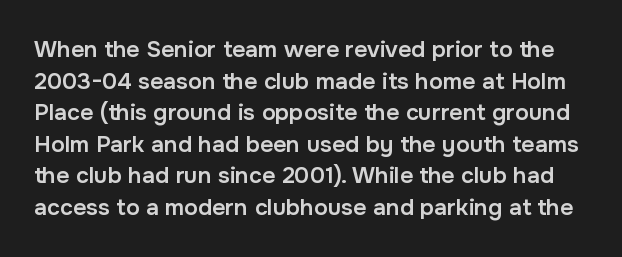
Q: Is the text bold? A: Semi-bold.
Q: Is the text italic (slanted)? A: No, it is upright.
Q: Is the text underlined? A: No.
Q: Is the spacing between letters normal or unusually wide? A: Normal.
Q: Is the spacing between lines tight, normal or loose? A: Normal.
